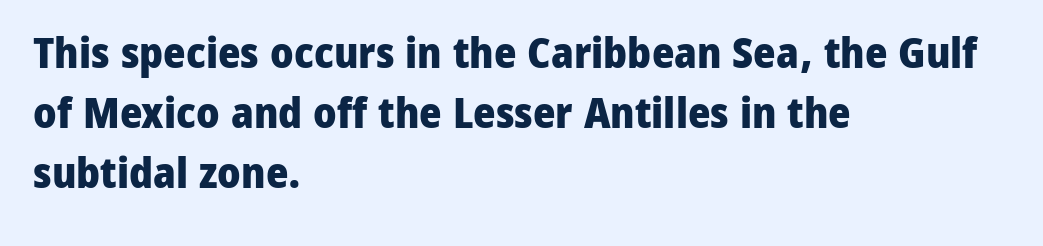
Q: Is the text bold? A: Yes.
Q: Is the text italic (slanted)? A: No, it is upright.
Q: Is the typeface a serif or a sans-serif typeface? A: Sans-serif.
Q: Is the text underlined? A: No.
Q: How is the paragraph aligned? A: Left-aligned.
Q: Is the spacing between letters normal or unusually wide? A: Normal.
Q: Is the spacing between lines tight, normal or loose? A: Normal.
Q: Width (condensed, normal, or wide)? A: Normal.
Q: Stroke contrast? A: Low.
Q: x-height? A: Medium.
Q: Monospaced? A: No.
